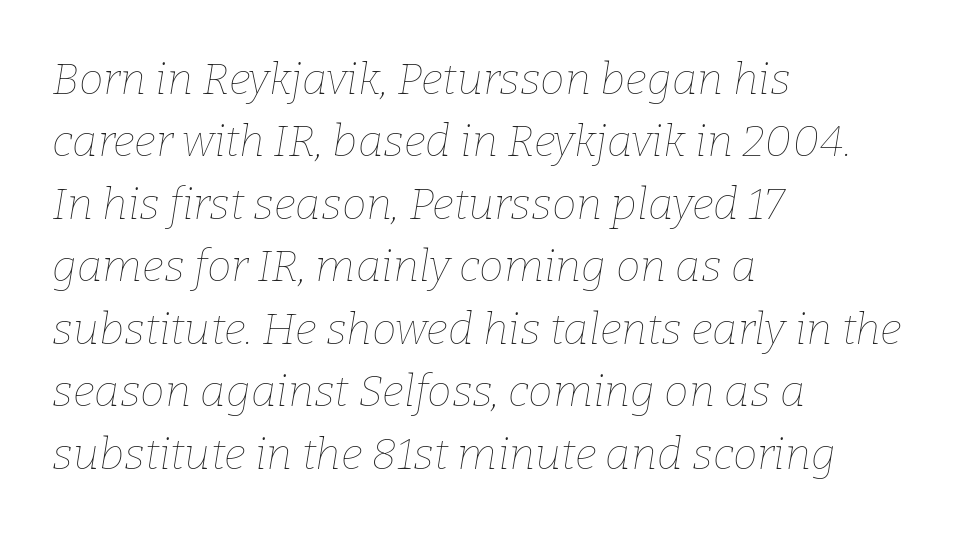
{"italic": "yes", "lean": "right", "slant_degrees": 9, "bold": "no", "weight": "thin", "width": "normal", "stroke_contrast": "low", "x_height": "medium", "monospaced": "no", "underline": "no", "align": "left", "line_spacing": "normal", "line_spacing_ratio": 1.42, "letter_spacing": "normal", "letter_spacing_em": 0.0, "glyph_px": 44}
